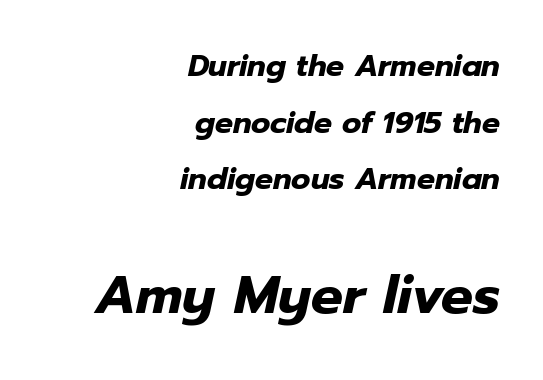
The horizontal fit of the characters is conventional and even. A student would call this right alignment; a typographer would say flush right, rag left. The strokes are fattened all the way to bold. If you squint, the bottom block still reads clearly — it's the larger of the two. The face used here is proportionally spaced, like ordinary book or web type.
